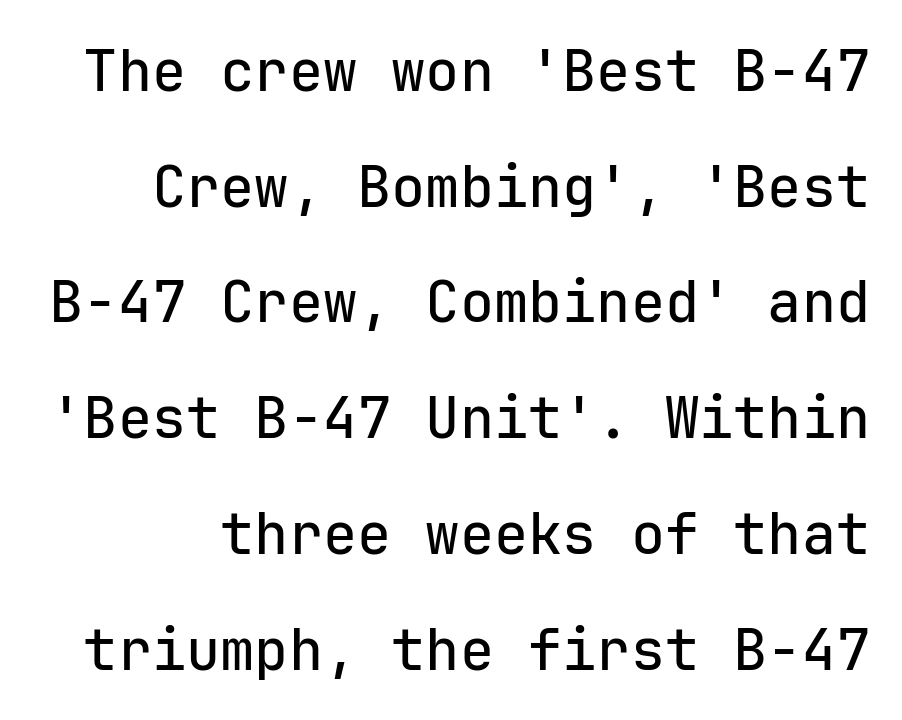
The passage shown has conventional tracking throughout. The type family on display is of the sans-serif kind. In terms of leading, this rendering errs on the spacious side. Quick note: not italic, upright.
